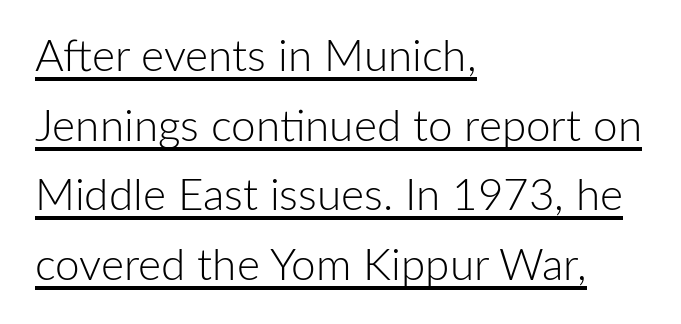
Q: Is the text bold? A: No.
Q: Is the text italic (slanted)? A: No, it is upright.
Q: Is the typeface a serif or a sans-serif typeface? A: Sans-serif.
Q: Is the text underlined? A: Yes.
Q: How is the paragraph aligned? A: Left-aligned.
Q: Is the spacing between letters normal or unusually wide? A: Normal.
Q: Is the spacing between lines tight, normal or loose? A: Normal.
Q: Width (condensed, normal, or wide)? A: Normal.
Q: Stroke contrast? A: Low.
Q: x-height? A: Medium.
Q: Monospaced? A: No.
